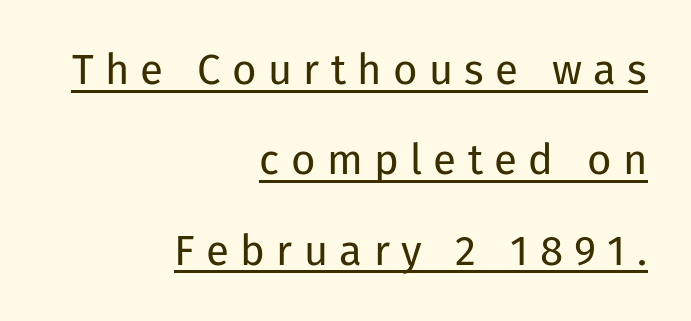
{"serif": "no", "italic": "no", "bold": "no", "weight": "regular", "width": "normal", "stroke_contrast": "low", "x_height": "medium", "monospaced": "no", "underline": "yes", "align": "right", "line_spacing": "loose", "line_spacing_ratio": 2.15, "letter_spacing": "wide", "letter_spacing_em": 0.27, "glyph_px": 42}
